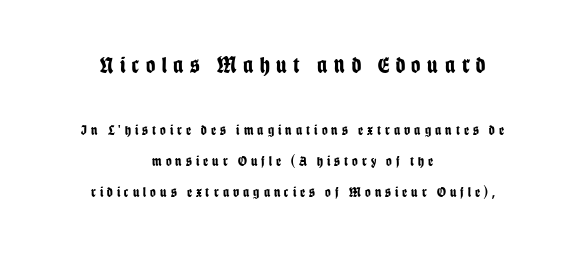
The paragraph has two soft edges and a firm central axis. The words here are not underlined. The gaps between neighbouring characters are conspicuously large. Emphasis by weight is at full strength: bold. Posture: upright roman. Caption: upper text group enlarged, lower text group reduced.
